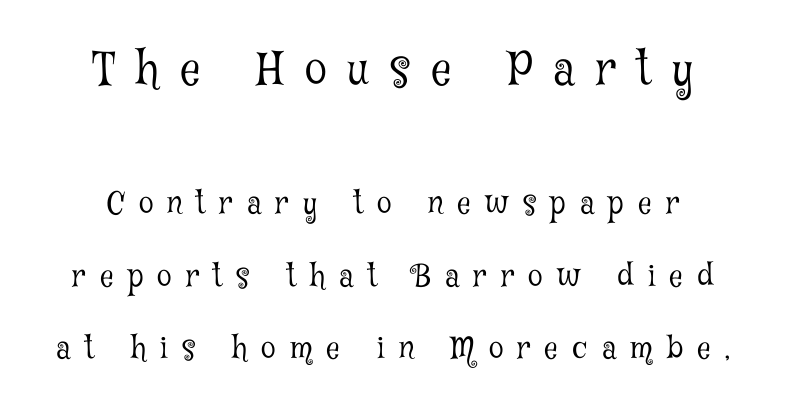
Q: Is the text bold? A: No.
Q: Is the text italic (slanted)? A: No, it is upright.
Q: Is the typeface a serif or a sans-serif typeface? A: Serif.
Q: Is the text underlined? A: No.
Q: How is the paragraph aligned? A: Centered.
Q: Is the spacing between letters normal or unusually wide? A: Unusually wide.
Q: Is the spacing between lines tight, normal or loose? A: Loose.
Q: Which block of text is set in a larger size, the first (top) or the second (bottom)? A: The first (top) one.
Q: Width (condensed, normal, or wide)? A: Condensed.
Q: Stroke contrast? A: Low.
Q: x-height? A: Medium.
Q: Monospaced? A: No.
